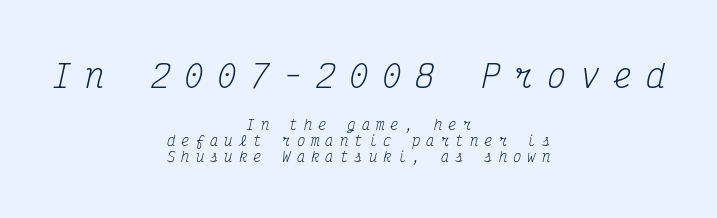
{"serif": "yes", "italic": "yes", "lean": "right", "slant_degrees": 12, "bold": "no", "weight": "regular", "width": "condensed", "stroke_contrast": "medium", "x_height": "medium", "monospaced": "yes", "underline": "no", "align": "center", "line_spacing": "tight", "line_spacing_ratio": 1.14, "letter_spacing": "wide", "letter_spacing_em": 0.43, "larger_block": "first", "size_ratio": 2.29, "glyph_px": 32}
